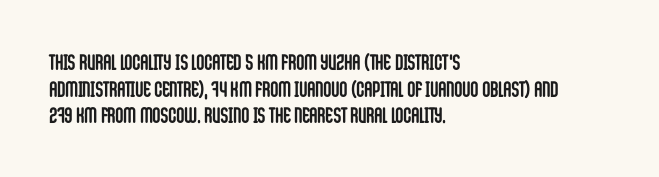
The image shows 22 px bold type, upright; set left-aligned, line spacing 1.21x, normal letter spacing, not underlined.
